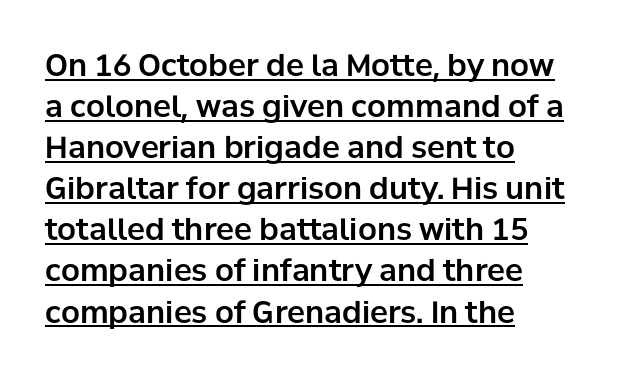
{"serif": "no", "italic": "no", "width": "normal", "stroke_contrast": "low", "x_height": "medium", "monospaced": "no", "underline": "yes", "align": "left", "line_spacing": "normal", "line_spacing_ratio": 1.37, "letter_spacing": "normal", "letter_spacing_em": 0.0, "glyph_px": 30}
